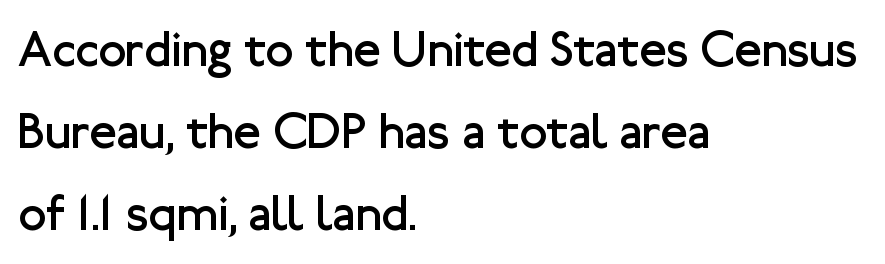
Q: Is the text bold? A: No.
Q: Is the text italic (slanted)? A: No, it is upright.
Q: Is the typeface a serif or a sans-serif typeface? A: Sans-serif.
Q: Is the text underlined? A: No.
Q: How is the paragraph aligned? A: Left-aligned.
Q: Is the spacing between letters normal or unusually wide? A: Normal.
Q: Is the spacing between lines tight, normal or loose? A: Normal.
Q: Width (condensed, normal, or wide)? A: Normal.
Q: Stroke contrast? A: Low.
Q: x-height? A: Medium.
Q: Monospaced? A: No.
